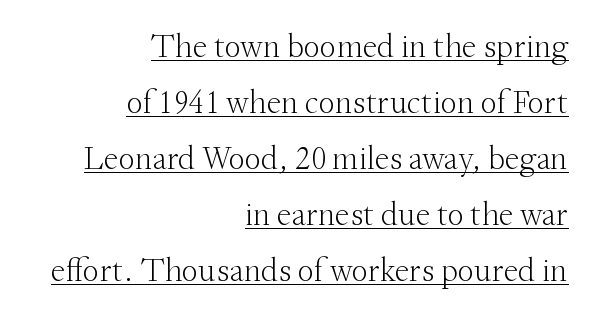
The words here are underlined. Right-aligned paragraph, ragged on the left. Compared with a typical body face, this is equally light or lighter still. Posture: upright roman. How are the letters spaced? Ordinarily, with no added tracking. This block has exactly the height ordinary leading produces.
